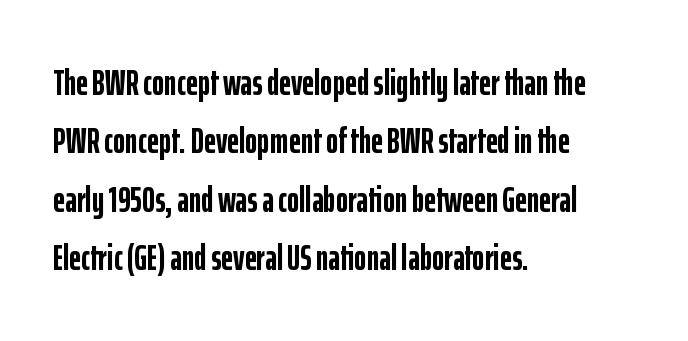
Q: Is the text bold? A: Yes.
Q: Is the text italic (slanted)? A: No, it is upright.
Q: Is the typeface a serif or a sans-serif typeface? A: Sans-serif.
Q: Is the text underlined? A: No.
Q: How is the paragraph aligned? A: Left-aligned.
Q: Is the spacing between letters normal or unusually wide? A: Normal.
Q: Is the spacing between lines tight, normal or loose? A: Normal.
Q: Width (condensed, normal, or wide)? A: Condensed.
Q: Stroke contrast? A: Low.
Q: x-height? A: Medium.
Q: Monospaced? A: No.
